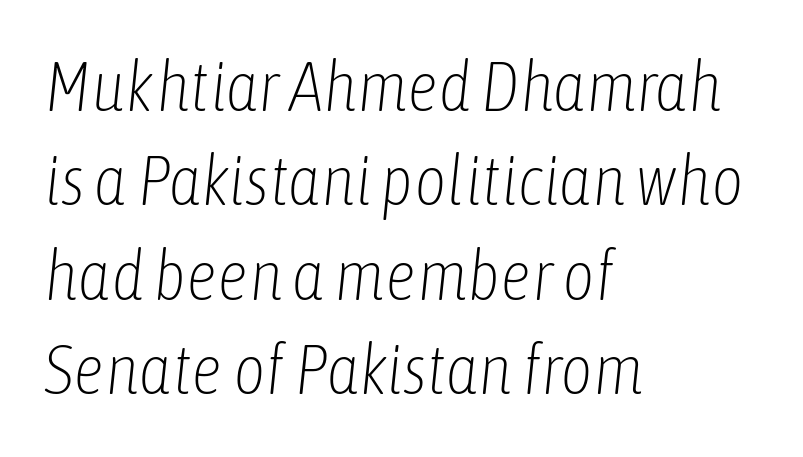
{"italic": "yes", "lean": "right", "slant_degrees": 6, "bold": "no", "weight": "light", "width": "condensed", "stroke_contrast": "low", "x_height": "medium", "monospaced": "no", "underline": "no", "align": "left", "line_spacing": "normal", "line_spacing_ratio": 1.35, "letter_spacing": "normal", "letter_spacing_em": 0.0, "glyph_px": 70}
